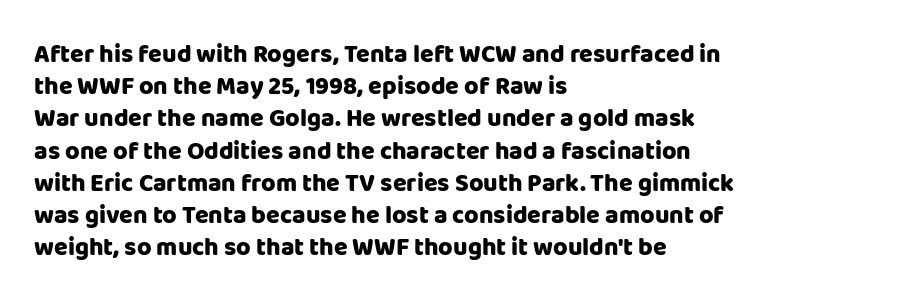
{"italic": "no", "bold": "yes", "underline": "no", "align": "left", "line_spacing": "normal", "line_spacing_ratio": 1.29, "letter_spacing": "normal", "letter_spacing_em": 0.0, "glyph_px": 25}
